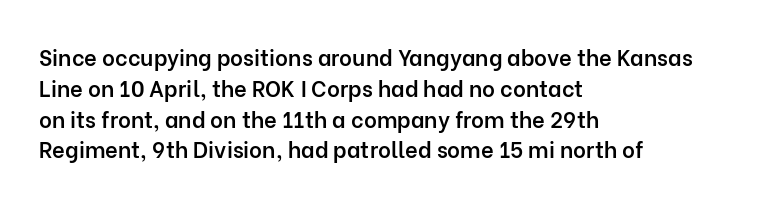
The image shows 22 px text type, upright; set left-aligned, normal line spacing (1.4x), normal letter spacing, not underlined.
